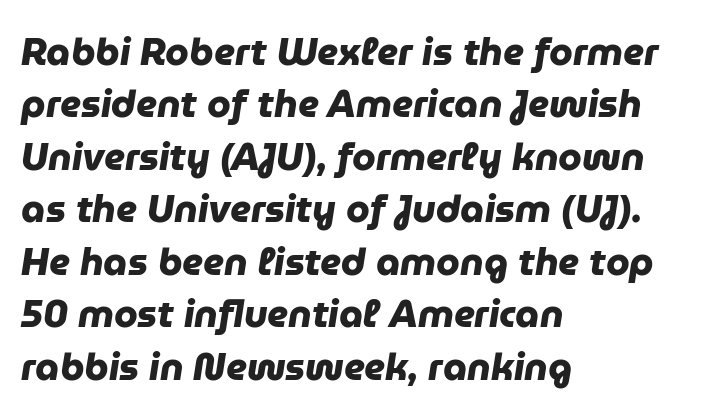
Q: Is the text bold? A: Yes.
Q: Is the typeface a serif or a sans-serif typeface? A: Sans-serif.
Q: Is the text underlined? A: No.
Q: How is the paragraph aligned? A: Left-aligned.
Q: Is the spacing between letters normal or unusually wide? A: Normal.
Q: Is the spacing between lines tight, normal or loose? A: Normal.
Q: Width (condensed, normal, or wide)? A: Normal.
Q: Stroke contrast? A: Low.
Q: x-height? A: Medium.
Q: Monospaced? A: No.
